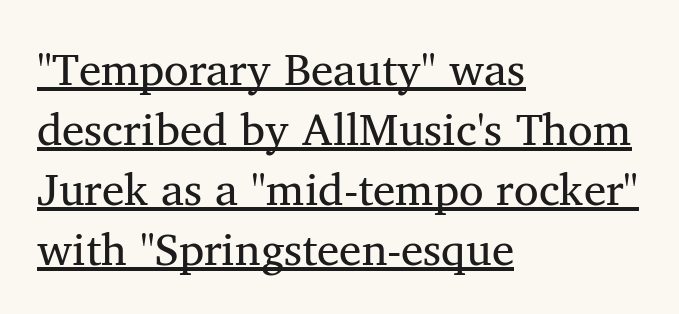
The image shows 45 px regular-weight serif type; set left-aligned, normal line spacing (1.33x), normal letter spacing, underlined; medium stroke contrast and a medium x-height.
